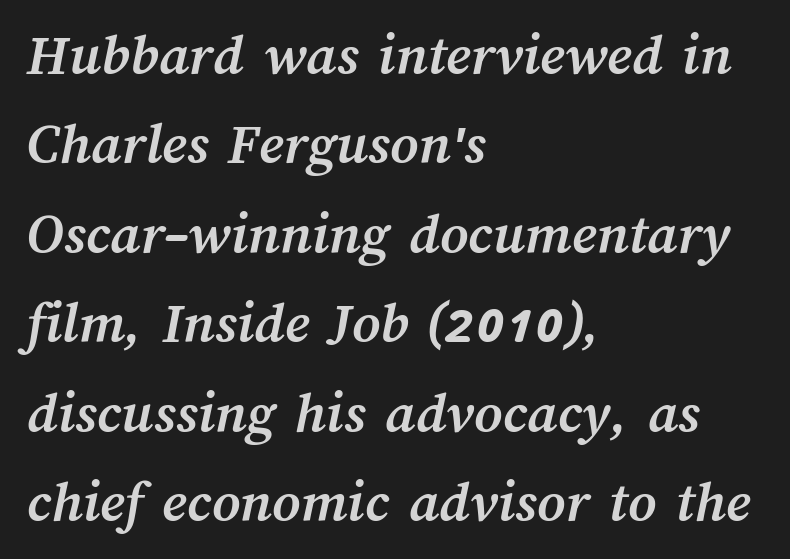
Q: Is the text bold? A: Yes.
Q: Is the text underlined? A: No.
Q: How is the paragraph aligned? A: Left-aligned.
Q: Is the spacing between letters normal or unusually wide? A: Normal.
Q: Is the spacing between lines tight, normal or loose? A: Normal.
Q: Width (condensed, normal, or wide)? A: Normal.
Q: Stroke contrast? A: Medium.
Q: x-height? A: Medium.
Q: Monospaced? A: No.
